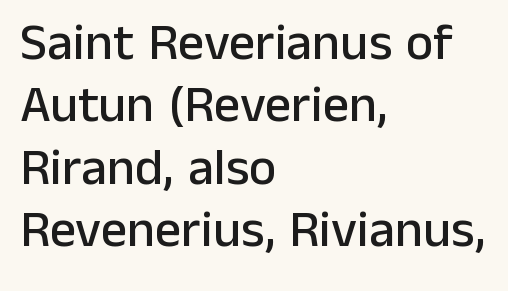
The image shows 52 px sans-serif type, upright; set left-aligned, line spacing 1.2x, normal letter spacing, not underlined; low stroke contrast and a medium x-height.
